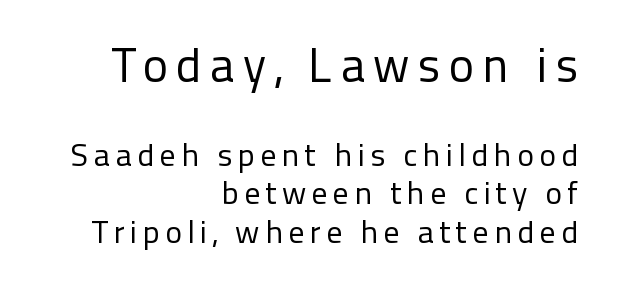
Italic? Not at all — the glyphs are vertical. Visually the block forms a straight wall on the right and a jagged coastline on the left. Nope, no serifs anywhere on these letters. A bare baseline throughout the passage.
